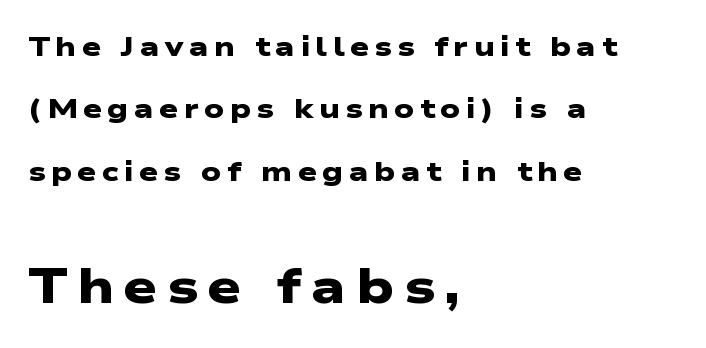
Its strokes are broad and dark, the hallmark of bold type. This is sans-serif lettering, the kind often seen on screens and signage. Beneath every word, the page is bare. The designer gave the closing block more size than the opening block. These lines are rendered in a variable-pitch font. Substantial extra tracking has been applied to these lines.
